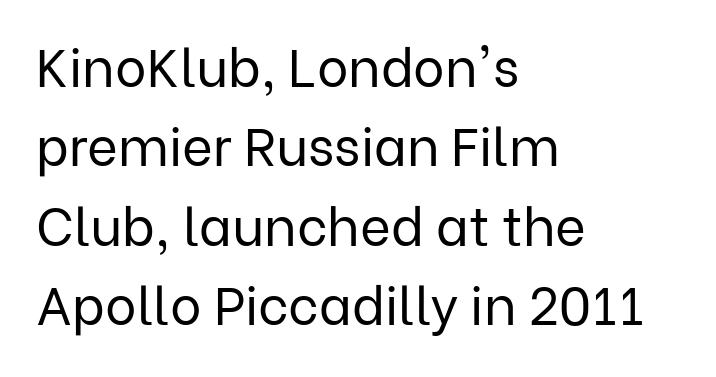
Does extra space separate the letters? No, they use regular spacing. Casual observation: everything's shoved over to the left. The rendering uses a moderate line-height, typical for paragraphs. Letterform terminals end flat and unadorned throughout the passage.
